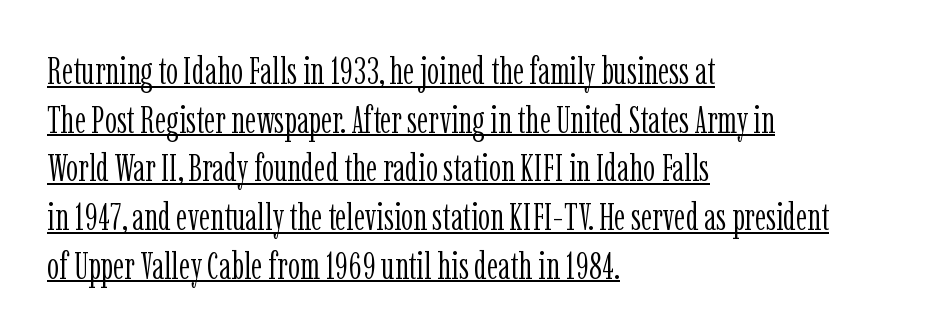
The passage shown stacks its lines at a standard gap. These lines are rendered in a variable-pitch font. Compared with typical body copy, the letter spacing here is the same. Quick note: underline on.
